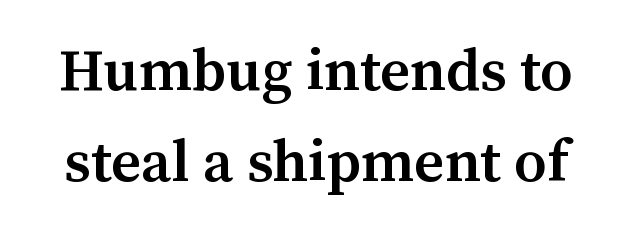
{"serif": "yes", "italic": "no", "bold": "semi", "weight": "semibold", "width": "normal", "stroke_contrast": "medium", "x_height": "medium", "monospaced": "no", "underline": "no", "line_spacing": "normal", "line_spacing_ratio": 1.55, "letter_spacing": "normal", "letter_spacing_em": 0.0, "glyph_px": 59}
